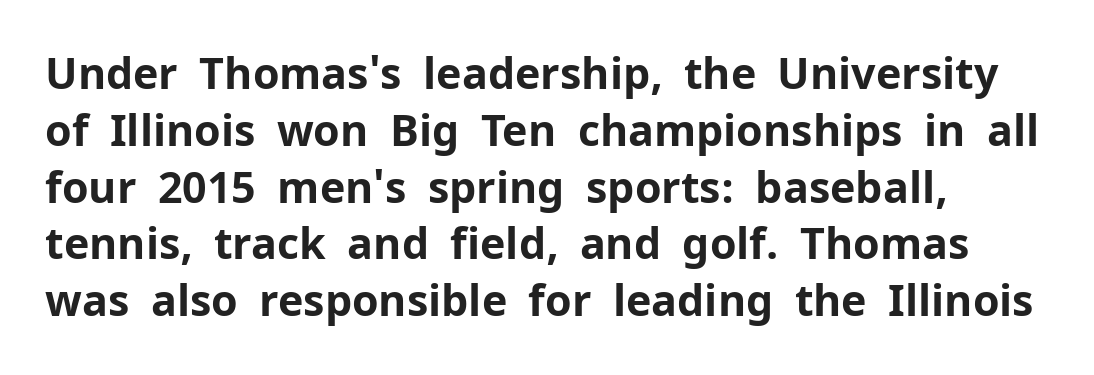
{"serif": "no", "italic": "no", "bold": "yes", "weight": "bold", "width": "normal", "stroke_contrast": "low", "x_height": "medium", "monospaced": "no", "underline": "no", "align": "left", "line_spacing": "normal", "line_spacing_ratio": 1.32, "letter_spacing": "normal", "letter_spacing_em": 0.0, "glyph_px": 43}
